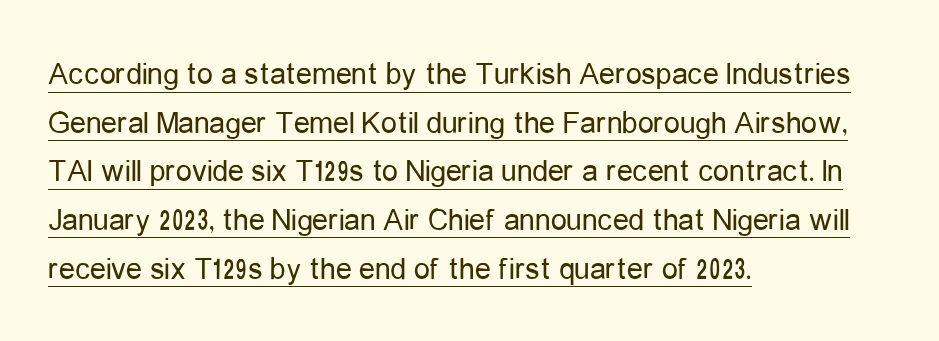
{"serif": "no", "italic": "no", "bold": "no", "weight": "regular", "width": "condensed", "stroke_contrast": "low", "x_height": "medium", "monospaced": "no", "underline": "yes", "align": "left", "line_spacing": "normal", "line_spacing_ratio": 1.52, "letter_spacing": "normal", "letter_spacing_em": 0.0, "glyph_px": 32}
